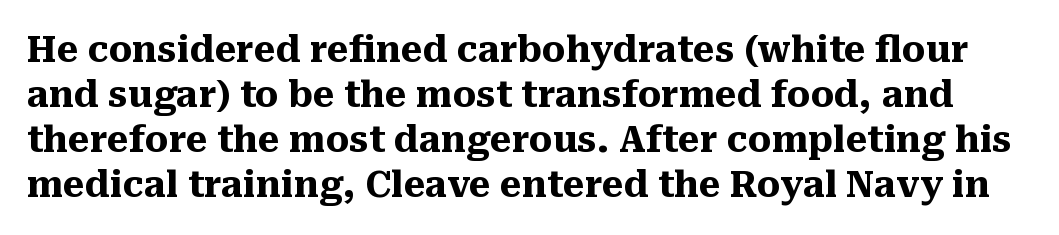
{"serif": "yes", "italic": "no", "bold": "yes", "weight": "heavy", "width": "normal", "stroke_contrast": "medium", "x_height": "medium", "monospaced": "no", "underline": "no", "line_spacing_ratio": 1.22, "letter_spacing": "normal", "letter_spacing_em": 0.0, "glyph_px": 37}
